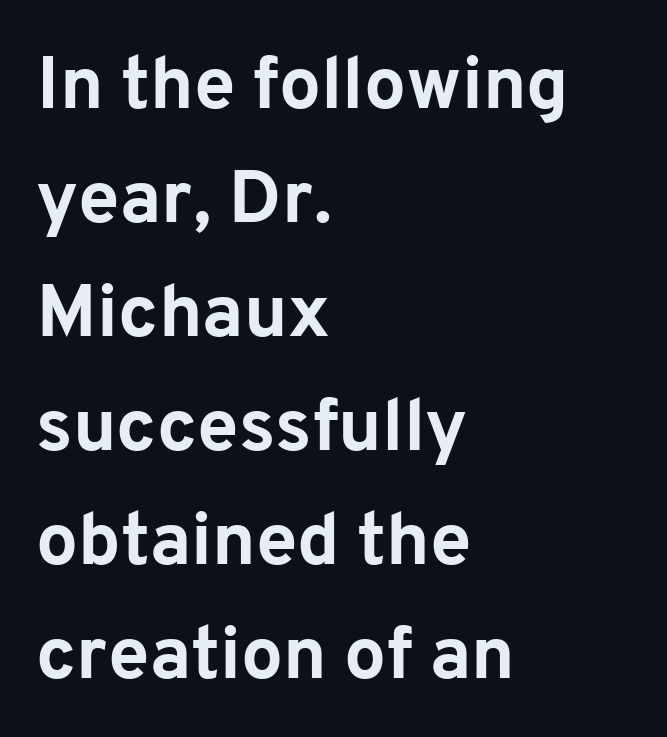
Pretty heavy lettering here — definitely bold. Caption: multi-line text, flush left, ragged right. These lines are rendered in a variable-pitch font. The rendering uses a moderate line-height, typical for paragraphs. A roman cut, with each character standing at attention.
